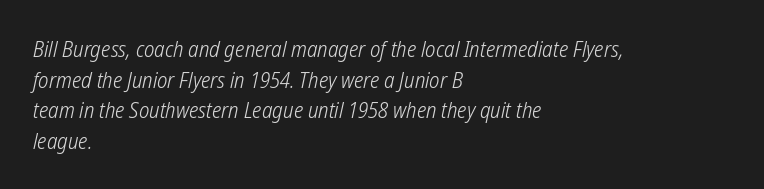
The letters sit at their default tracking, neither squeezed nor spread. Check under the words: just untouched page. The characters are drawn with everyday or finer stroke widths. A typesetter would call this leading conventional body-copy spacing.
